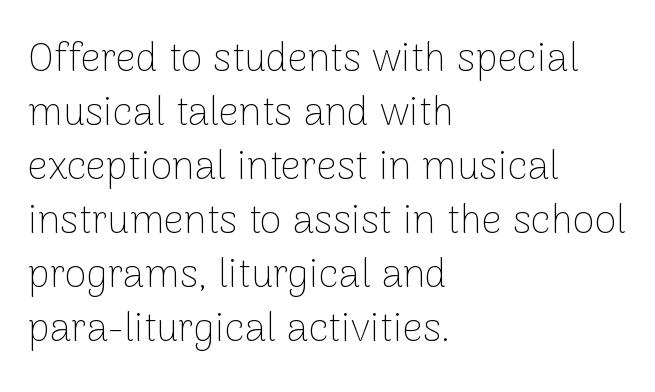
Q: Is the text bold? A: No.
Q: Is the text italic (slanted)? A: No, it is upright.
Q: Is the typeface a serif or a sans-serif typeface? A: Sans-serif.
Q: Is the text underlined? A: No.
Q: How is the paragraph aligned? A: Left-aligned.
Q: Is the spacing between letters normal or unusually wide? A: Normal.
Q: Is the spacing between lines tight, normal or loose? A: Normal.
Q: Width (condensed, normal, or wide)? A: Normal.
Q: Stroke contrast? A: Low.
Q: x-height? A: Medium.
Q: Monospaced? A: No.
